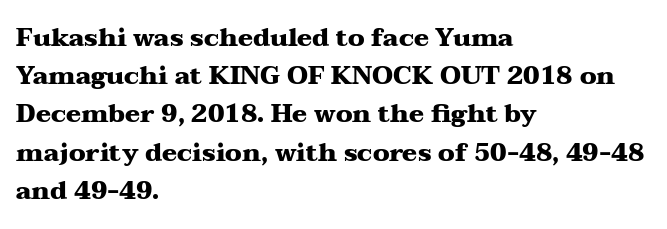
Lines of text with bare space underneath. Quick note: interline space is typical. The line texture is even and compact thanks to regular tracking. The letters stand straight up with perfectly vertical stems. I'd describe the lettering as bold — thick and assertive.
